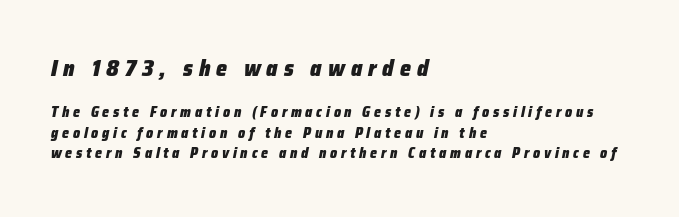
Strokes here are thick enough to call this a true bold. Horizontal bands of white between lines are of average thickness. Beneath every word, the page is bare. The ragged edge is on the right, which tells us the setting is flush left. In terms of posture, this sample is oblique.
